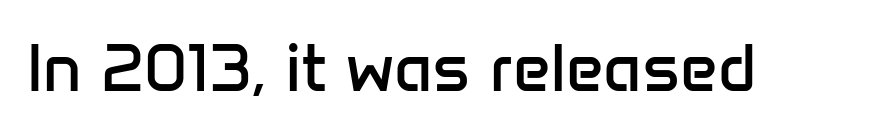
The image shows 66 px regular-weight sans-serif type, upright; set normal letter spacing, not underlined; low stroke contrast and a medium x-height.
